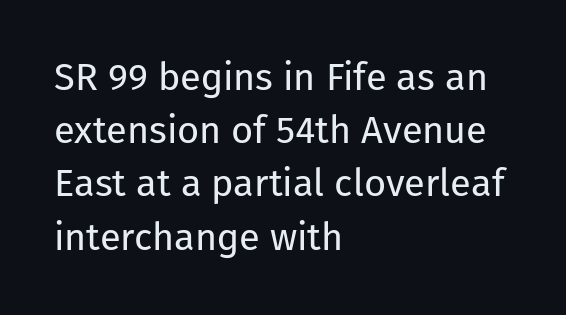
Each letter keeps its own natural width here, so spacing adapts to shape. This rendering leaves character spacing at its baseline value. Leading matches the norm, producing a regular column. Posture: upright roman.
